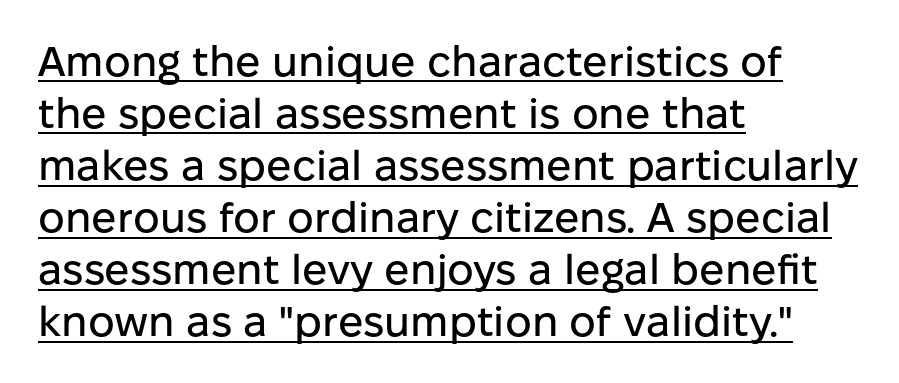
{"serif": "no", "italic": "no", "width": "normal", "stroke_contrast": "low", "x_height": "medium", "monospaced": "no", "underline": "yes", "align": "left", "line_spacing_ratio": 1.24, "letter_spacing": "normal", "letter_spacing_em": 0.0, "glyph_px": 42}
